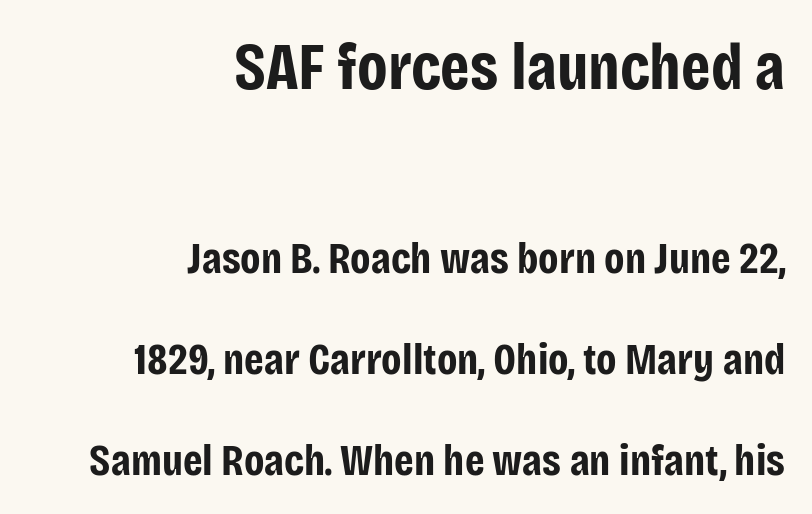
The image shows 66 px bold, condensed sans-serif type, upright; set right-aligned, loose line spacing (2.3x), normal letter spacing, not underlined; the first (top) block is 1.5x larger; low stroke contrast and a large x-height.
